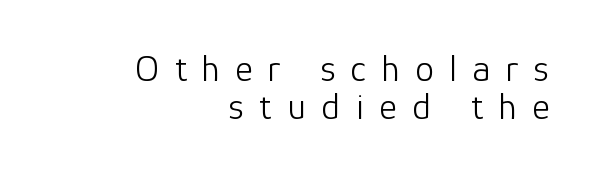
Q: Is the text bold? A: No.
Q: Is the text italic (slanted)? A: No, it is upright.
Q: Is the typeface a serif or a sans-serif typeface? A: Sans-serif.
Q: Is the text underlined? A: No.
Q: How is the paragraph aligned? A: Right-aligned.
Q: Is the spacing between letters normal or unusually wide? A: Unusually wide.
Q: Is the spacing between lines tight, normal or loose? A: Tight.
Q: Width (condensed, normal, or wide)? A: Normal.
Q: Stroke contrast? A: Low.
Q: x-height? A: Medium.
Q: Monospaced? A: No.
